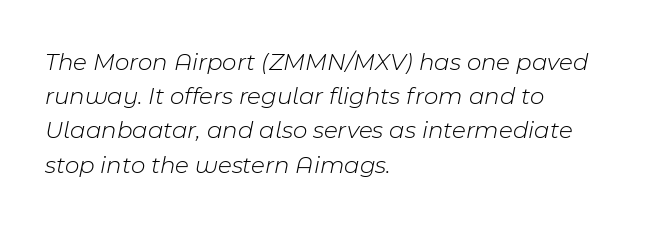
{"italic": "yes", "lean": "right", "slant_degrees": 11, "bold": "no", "underline": "no", "align": "left", "line_spacing": "normal", "line_spacing_ratio": 1.37, "letter_spacing": "normal", "letter_spacing_em": 0.0, "glyph_px": 25}
